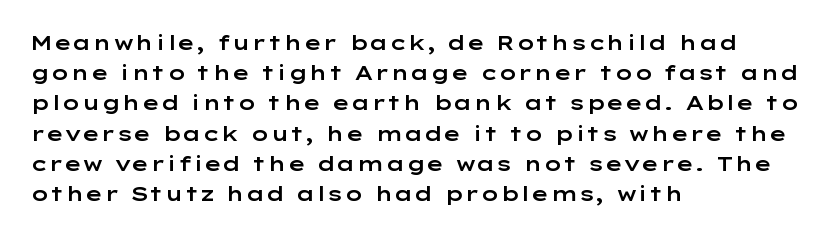
{"italic": "no", "underline": "no", "align": "left", "line_spacing": "normal", "line_spacing_ratio": 1.51, "letter_spacing": "normal", "letter_spacing_em": 0.0, "glyph_px": 20}
